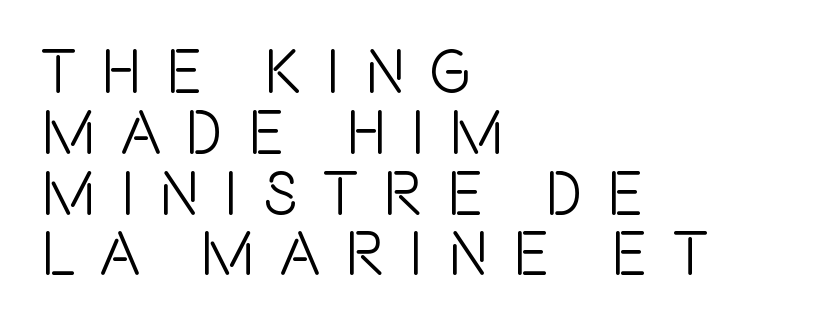
Q: Is the text italic (slanted)? A: No, it is upright.
Q: Is the typeface a serif or a sans-serif typeface? A: Sans-serif.
Q: Is the text underlined? A: No.
Q: How is the paragraph aligned? A: Left-aligned.
Q: Is the spacing between letters normal or unusually wide? A: Unusually wide.
Q: Is the spacing between lines tight, normal or loose? A: Tight.
Q: Width (condensed, normal, or wide)? A: Condensed.
Q: x-height? A: Large.
Q: Monospaced? A: No.
